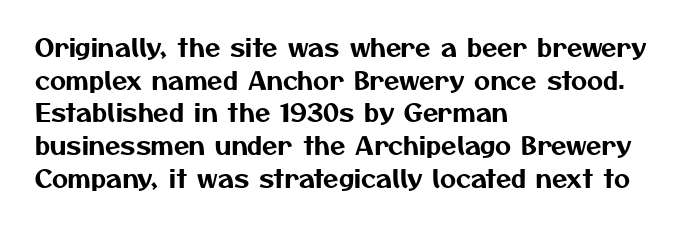
Letters rest on an invisible, unmarked baseline. How would I describe the line gaps? Plain and ordinary. The setting favours the left margin, as ordinary paragraphs usually do. Tracking value appears to be zero — textbook default spacing.
